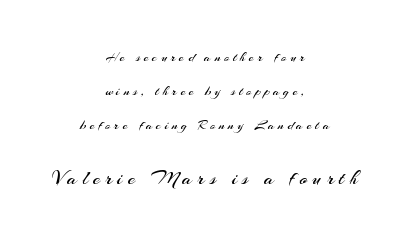
{"bold": "no", "underline": "no", "align": "center", "line_spacing": "loose", "line_spacing_ratio": 2.43, "letter_spacing": "wide", "letter_spacing_em": 0.26, "larger_block": "second", "size_ratio": 1.43, "glyph_px": 20}
